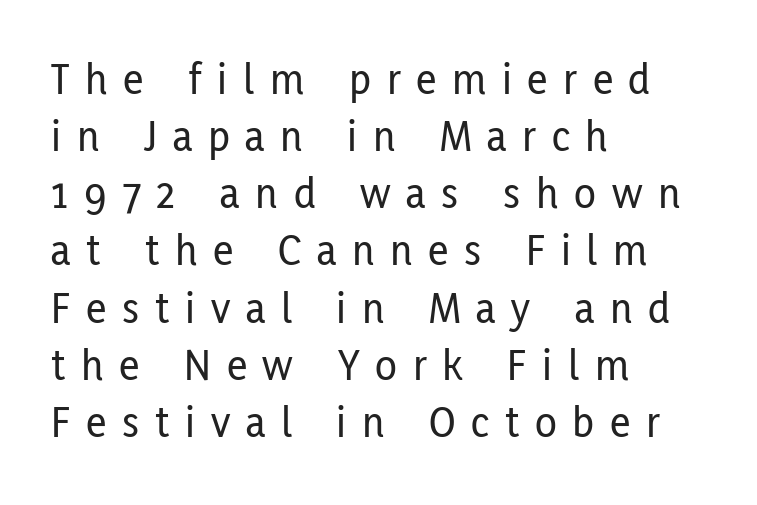
Interline gaps are of average width in this sample. This sample has the flowing, uneven cadence of proportional lettering. This rendering employs a face without finishing strokes, i.e., a sans-serif. Line starts are locked; line ends wander.
